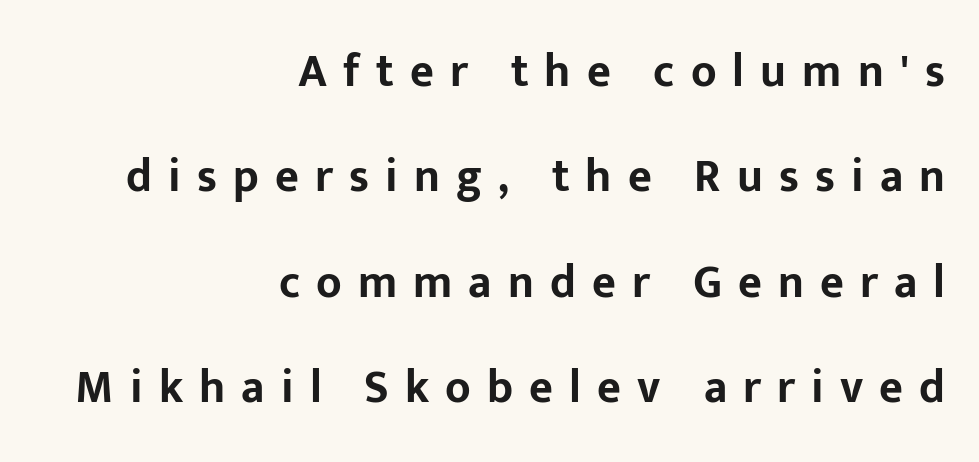
Q: Is the text bold? A: Yes.
Q: Is the text italic (slanted)? A: No, it is upright.
Q: Is the typeface a serif or a sans-serif typeface? A: Sans-serif.
Q: Is the text underlined? A: No.
Q: How is the paragraph aligned? A: Right-aligned.
Q: Is the spacing between letters normal or unusually wide? A: Unusually wide.
Q: Is the spacing between lines tight, normal or loose? A: Loose.
Q: Width (condensed, normal, or wide)? A: Normal.
Q: Stroke contrast? A: Low.
Q: x-height? A: Medium.
Q: Monospaced? A: No.
